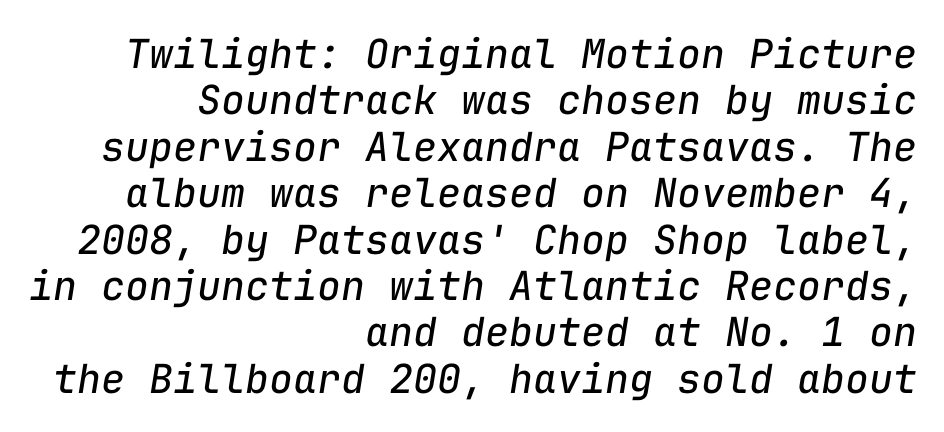
The image shows 40 px regular-weight type, italic (leaning right), monospaced; set right-aligned, line spacing 1.16x, normal letter spacing, not underlined; low stroke contrast and a medium x-height.
